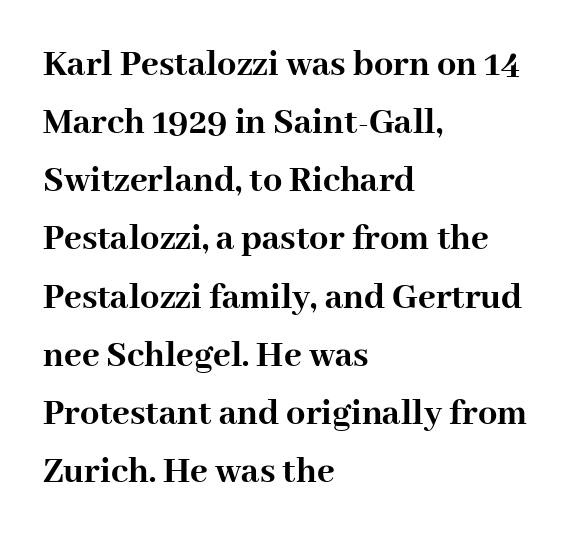
{"serif": "yes", "italic": "no", "bold": "yes", "weight": "semibold", "width": "normal", "stroke_contrast": "high", "x_height": "medium", "monospaced": "no", "underline": "no", "align": "left", "line_spacing": "normal", "line_spacing_ratio": 1.53, "letter_spacing": "normal", "letter_spacing_em": 0.0, "glyph_px": 38}
